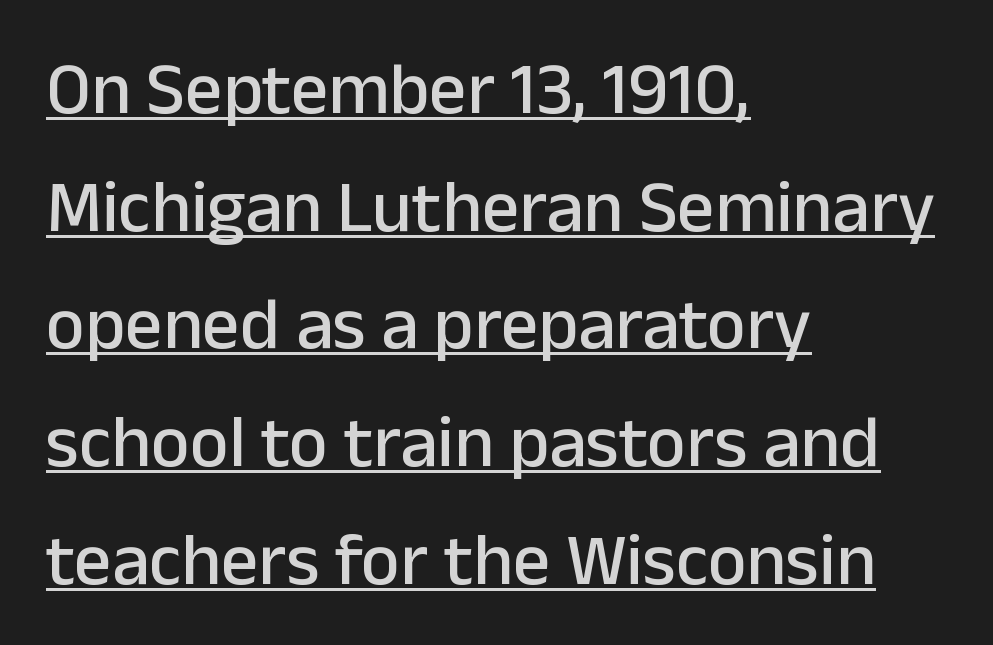
Q: Is the text italic (slanted)? A: No, it is upright.
Q: Is the typeface a serif or a sans-serif typeface? A: Sans-serif.
Q: Is the text underlined? A: Yes.
Q: How is the paragraph aligned? A: Left-aligned.
Q: Is the spacing between letters normal or unusually wide? A: Normal.
Q: Is the spacing between lines tight, normal or loose? A: Normal.
Q: Width (condensed, normal, or wide)? A: Normal.
Q: Stroke contrast? A: Low.
Q: x-height? A: Medium.
Q: Monospaced? A: No.
